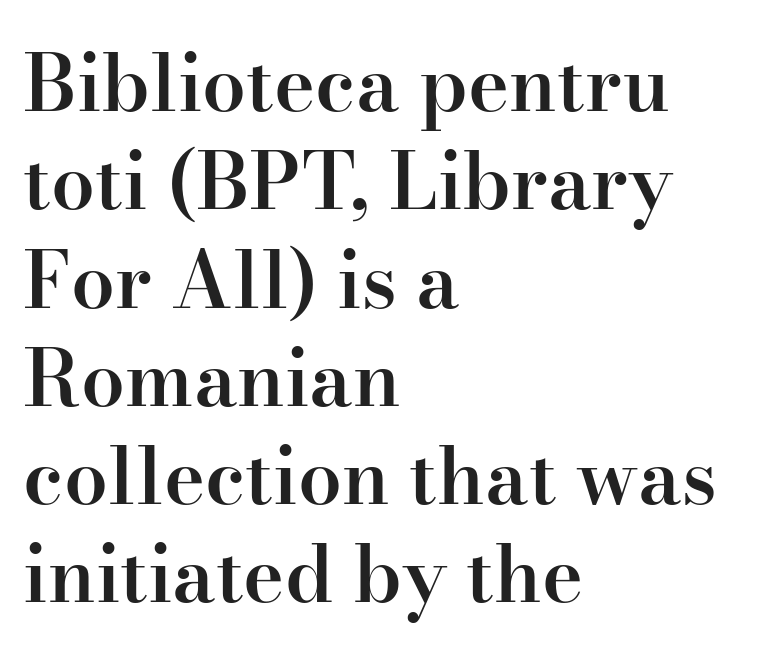
The image shows 78 px semibold serif type, upright; set left-aligned, normal line spacing (1.26x), normal letter spacing, not underlined; high stroke contrast and a small x-height.
